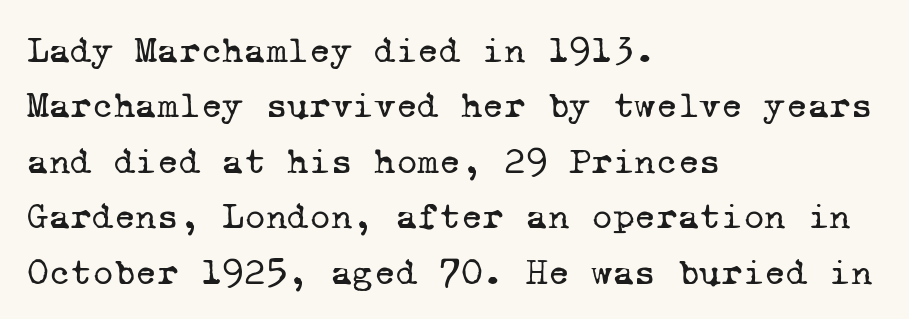
What stands out about the letter spacing? Nothing — it is the standard amount. Short and long lines alike share a common starting point at left. Serifs: yes, visible at the terminals of the letterforms. This sample keeps an unexceptional amount of space between lines.
